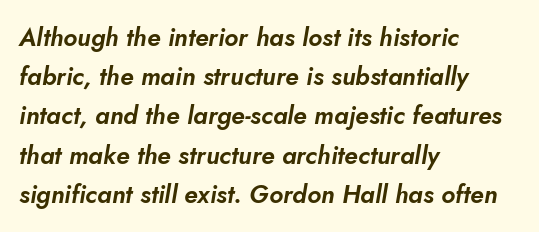
The image shows 25 px text type, italic (leaning right); set left-aligned, normal line spacing (1.57x), normal letter spacing, not underlined.
